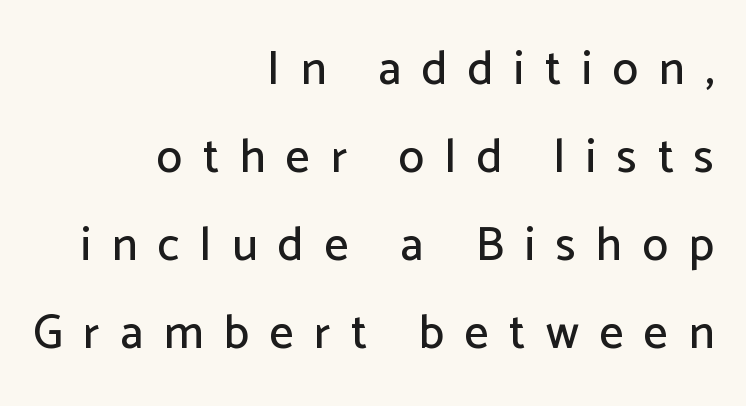
{"serif": "no", "italic": "no", "width": "normal", "stroke_contrast": "low", "x_height": "medium", "monospaced": "no", "underline": "no", "align": "right", "line_spacing_ratio": 1.87, "letter_spacing": "wide", "letter_spacing_em": 0.44, "glyph_px": 47}
